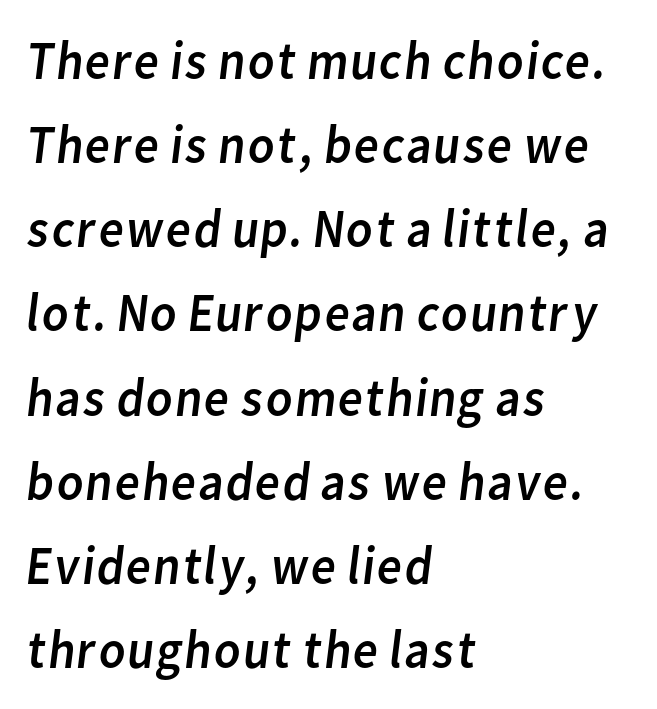
Q: Is the text bold? A: No.
Q: Is the typeface a serif or a sans-serif typeface? A: Sans-serif.
Q: Is the text underlined? A: No.
Q: How is the paragraph aligned? A: Left-aligned.
Q: Is the spacing between letters normal or unusually wide? A: Normal.
Q: Is the spacing between lines tight, normal or loose? A: Normal.
Q: Width (condensed, normal, or wide)? A: Normal.
Q: Stroke contrast? A: Low.
Q: x-height? A: Medium.
Q: Monospaced? A: No.
